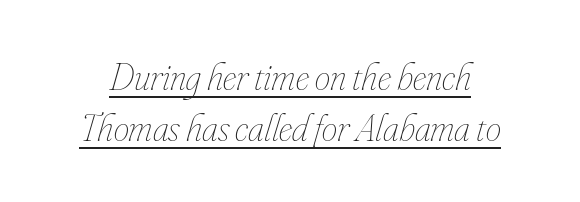
The image shows 39 px thin, condensed type, italic (leaning right); set normal line spacing (1.3x), normal letter spacing, underlined; low stroke contrast and a small x-height.
